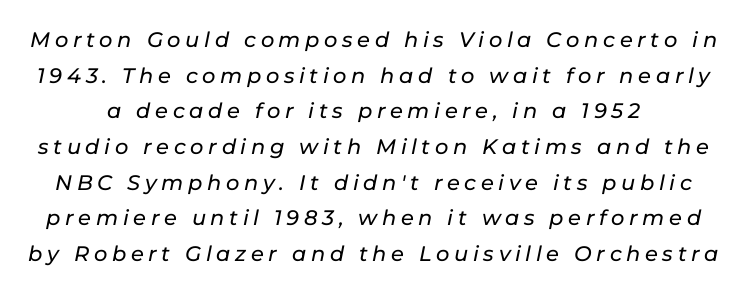
{"italic": "yes", "lean": "right", "slant_degrees": 11, "underline": "no", "line_spacing": "normal", "line_spacing_ratio": 1.7, "letter_spacing": "wide", "letter_spacing_em": 0.22, "glyph_px": 21}
